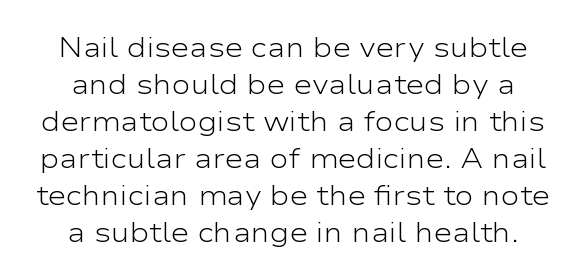
Looks like regular typesetting: each glyph gets only the width it needs. Quick note: not italic, upright. The passage shown is typeset with a sans-serif family. Does the leading feel generous? No, just average. Weight: regular or lighter. Glance below the letters and you will spot only blank space.
